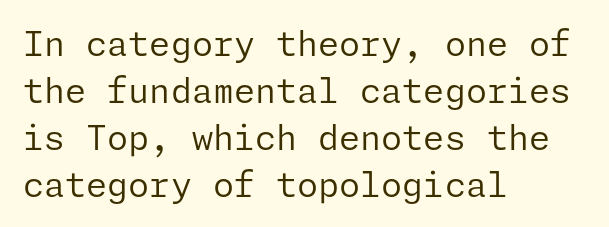
{"serif": "no", "italic": "no", "bold": "no", "weight": "regular", "width": "normal", "stroke_contrast": "low", "x_height": "medium", "underline": "no", "align": "left", "line_spacing": "normal", "line_spacing_ratio": 1.38, "letter_spacing": "normal", "letter_spacing_em": 0.0, "glyph_px": 34}
